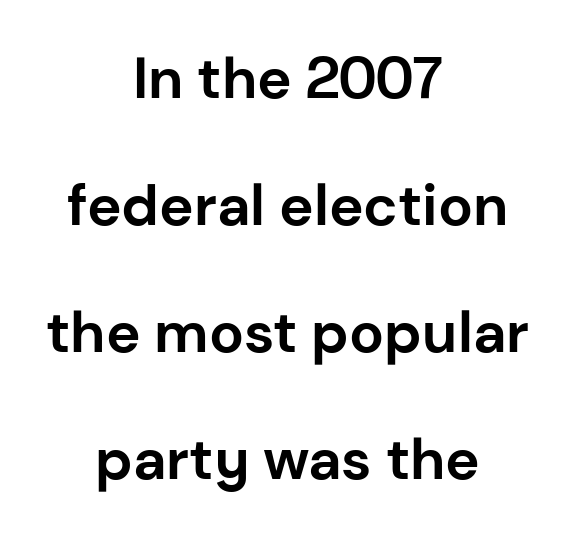
The image shows 58 px bold sans-serif type, upright; set centered, loose line spacing (2.19x), normal letter spacing, not underlined; low stroke contrast and a medium x-height.
